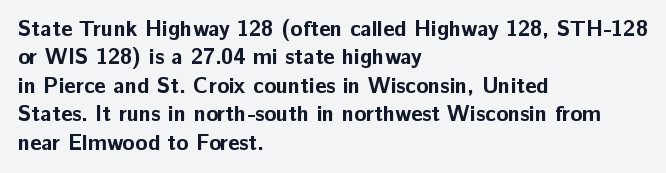
This is the regular roman posture of the typeface. The lines in this sample share a left origin and differ only in where they stop. Standard letterfit; no display-style spreading of the glyphs. Heavy-handed strokes throughout: this text is bold. The space directly below the letters is spotless.
